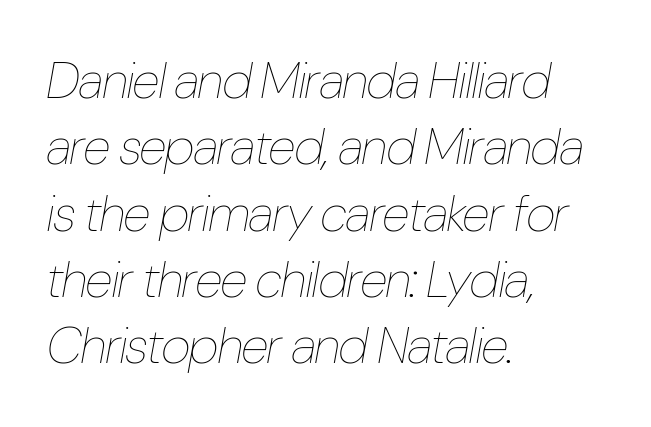
{"italic": "yes", "lean": "right", "slant_degrees": 10, "bold": "no", "weight": "thin", "width": "condensed", "stroke_contrast": "low", "x_height": "medium", "monospaced": "no", "underline": "no", "align": "left", "line_spacing": "normal", "line_spacing_ratio": 1.3, "letter_spacing": "normal", "letter_spacing_em": 0.0, "glyph_px": 51}
